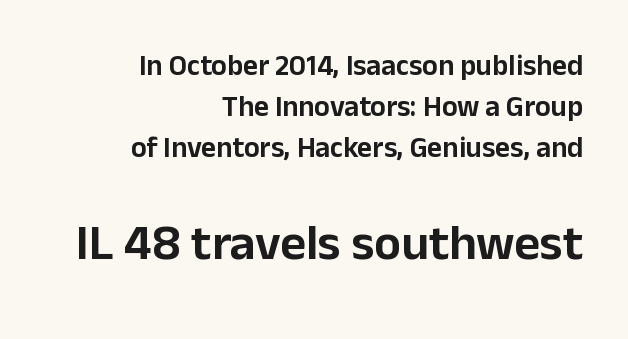
Q: Is the text italic (slanted)? A: No, it is upright.
Q: Is the typeface a serif or a sans-serif typeface? A: Sans-serif.
Q: Is the text underlined? A: No.
Q: How is the paragraph aligned? A: Right-aligned.
Q: Is the spacing between letters normal or unusually wide? A: Normal.
Q: Is the spacing between lines tight, normal or loose? A: Normal.
Q: Which block of text is set in a larger size, the first (top) or the second (bottom)? A: The second (bottom) one.
Q: Width (condensed, normal, or wide)? A: Normal.
Q: Stroke contrast? A: Low.
Q: x-height? A: Medium.
Q: Monospaced? A: No.
